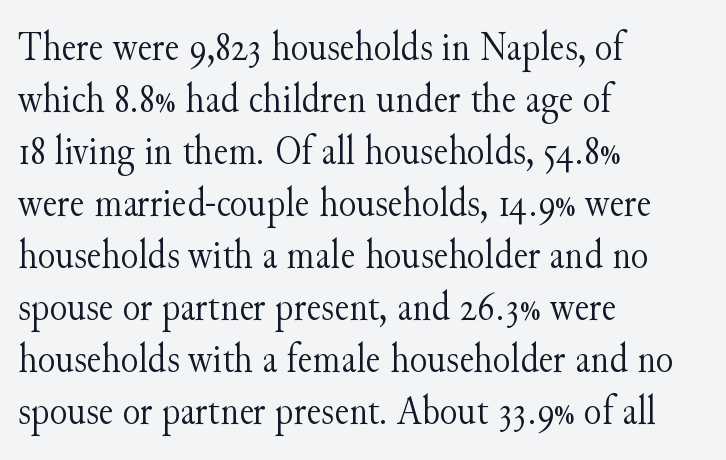
The letterforms sit shoulder to shoulder at normal distance. This is not heavy type; no bold has been used. Horizontally, the lines are justified to the leading edge only. Quick note: interline space is typical.
